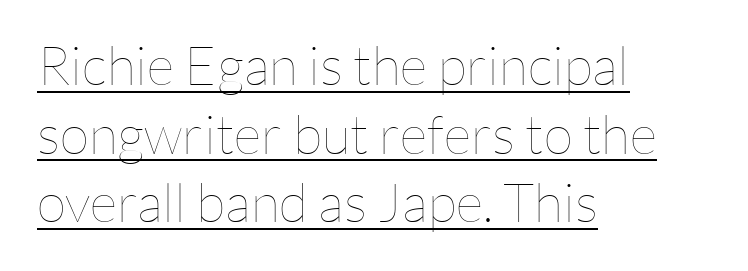
The letters advance in unequal steps, a hallmark of proportional type. Looks like someone drew a line under every word here. The font sits on the lighter half of the weight spectrum, regular included. Unlike italic type, these characters show no tilt at all. Is the block centered? No — it sits flush against the left margin. Does extra space separate the letters? No, they use regular spacing.
